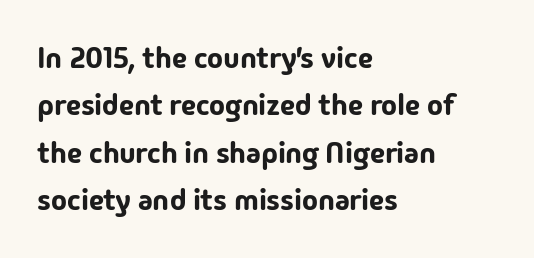
Descenders hang freely into open space. The letters advance in unequal steps, a hallmark of proportional type. A typesetter would call this leading conventional body-copy spacing. Style check: upright.
